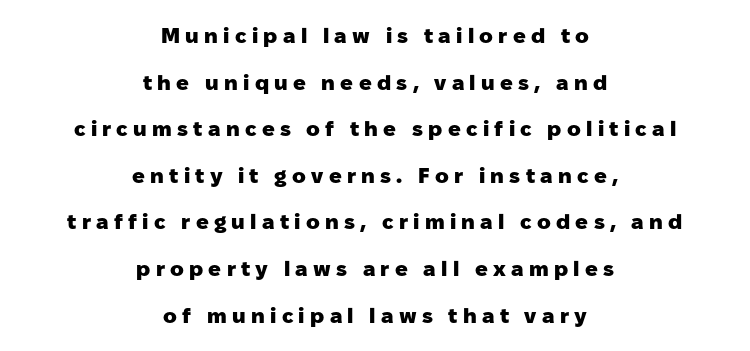
The image shows 21 px bold type, upright; set centered, loose line spacing (2.22x), unusually wide letter spacing (+0.25 em), not underlined.
